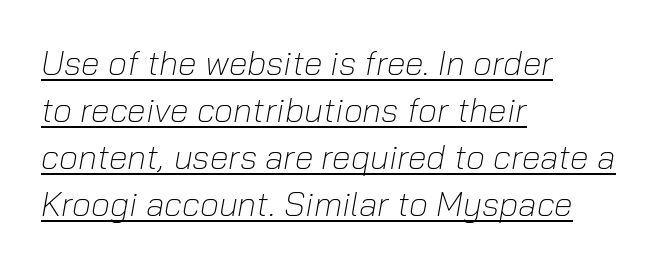
{"italic": "yes", "lean": "right", "slant_degrees": 10, "bold": "no", "weight": "light", "width": "normal", "stroke_contrast": "low", "x_height": "medium", "monospaced": "no", "underline": "yes", "align": "left", "line_spacing": "normal", "line_spacing_ratio": 1.38, "letter_spacing": "normal", "letter_spacing_em": 0.0, "glyph_px": 34}
